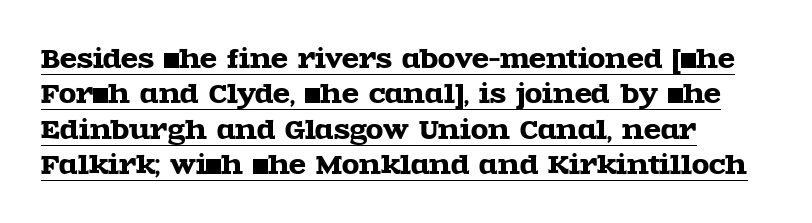
The image shows 25 px text type, upright; set left-aligned, normal line spacing (1.42x), normal letter spacing, underlined.
